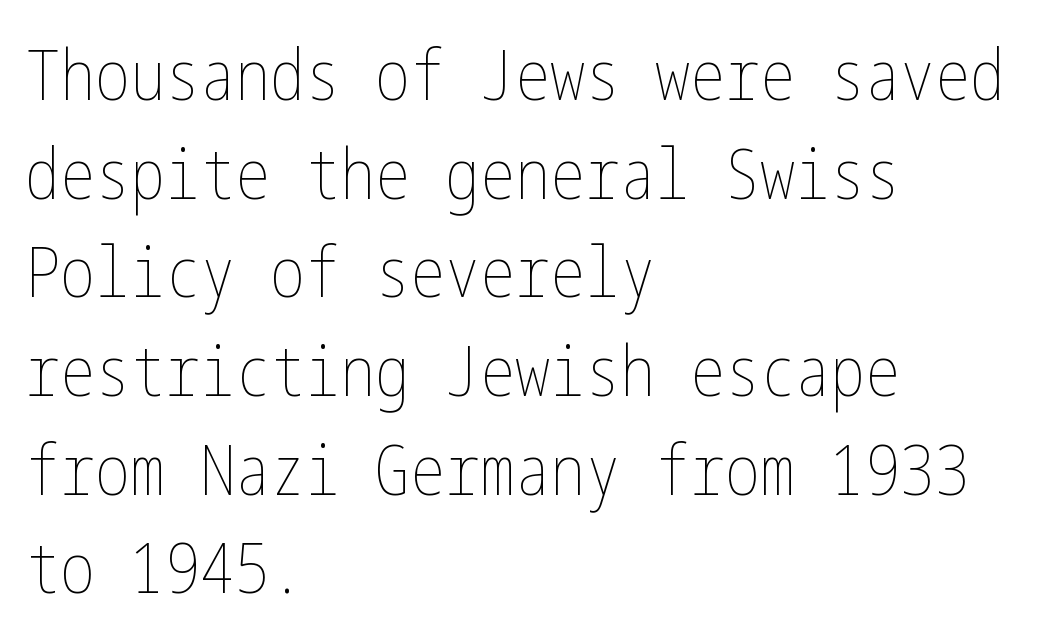
Heaviness? Minimal to ordinary, like unemphasized prose. It's the straight-up-and-down kind of type. Nothing unusual about the tracking: characters are spaced as the font intends. Check the space under the baseline: it is left empty.
